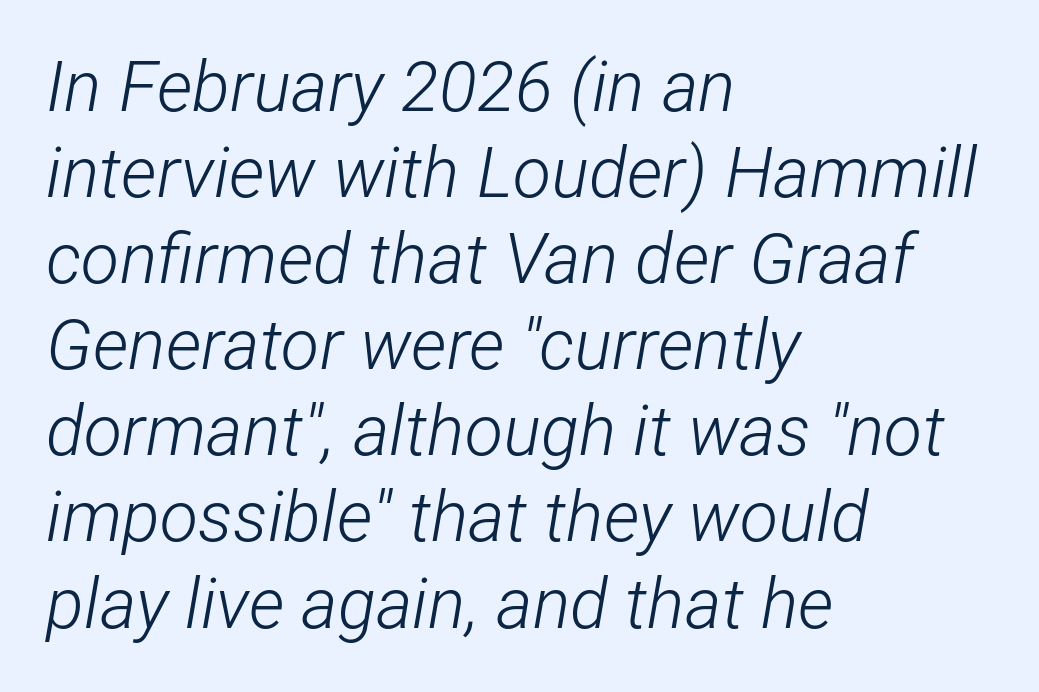
Would a proofreader flag this as italicized? Yes. The rendering anchors every line to the left-hand side. Looks like regular typesetting: each glyph gets only the width it needs. Words appear dense and cohesive because spacing is normal.
